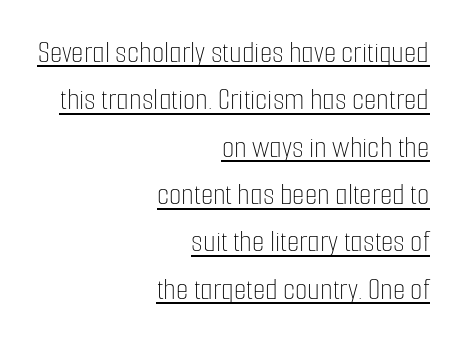
Normally led — the rows are evenly, conventionally spaced. Nothing heavy about these letters — not bold at all. These lines are rendered in a variable-pitch font. Every word sits above its own underline. A roman cut, with each character standing at attention. Each line ends at the same right margin while the left side varies.
